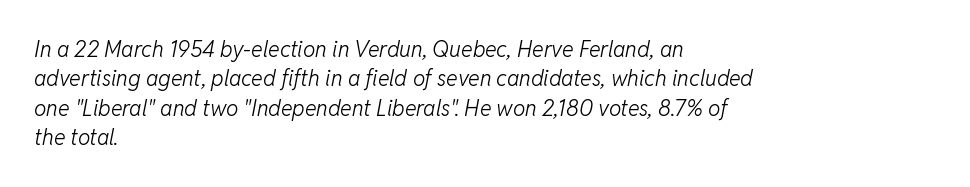
Does extra space separate the letters? No, they use regular spacing. The words here are not underlined. The specimen reads as italic at a glance. The weight would be labelled regular, book, light, or lighter still.
